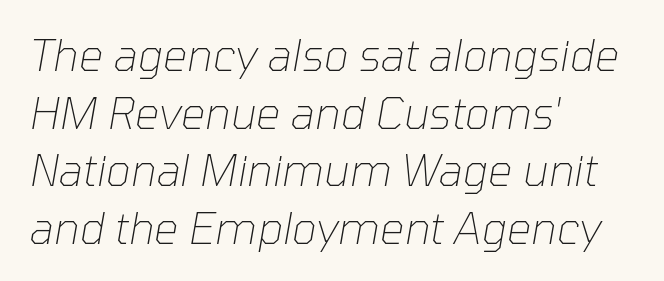
A normal amount of white space separates one row of letters from the next. Only glyphs here, with clear space below each row. The setting favours the left margin, as ordinary paragraphs usually do. Note the varied advance widths — an 'i' is clearly narrower than an 'm'. Italic: yes, the glyphs are oblique. The cut favours lightness, reaching ordinary text weight at its darkest.
